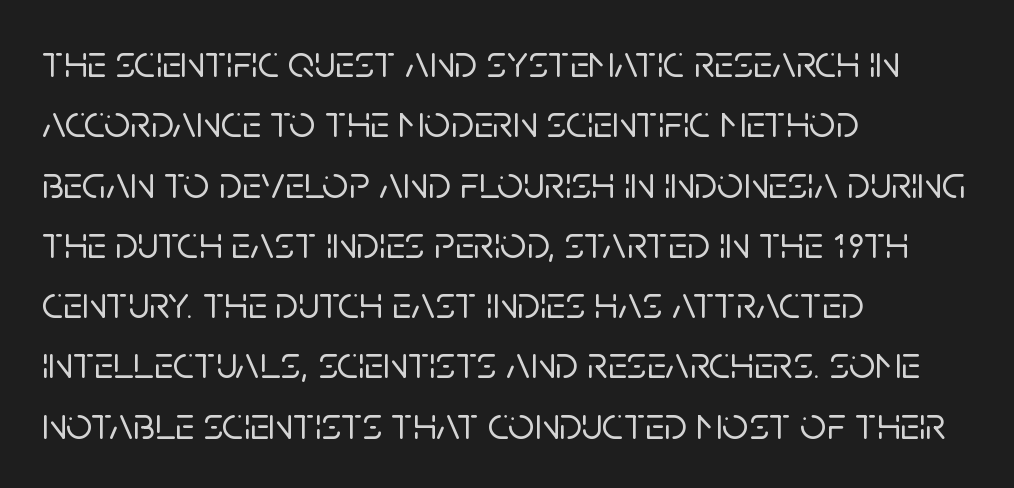
Q: Is the text italic (slanted)? A: No, it is upright.
Q: Is the typeface a serif or a sans-serif typeface? A: Sans-serif.
Q: Is the text underlined? A: No.
Q: How is the paragraph aligned? A: Left-aligned.
Q: Is the spacing between letters normal or unusually wide? A: Normal.
Q: Is the spacing between lines tight, normal or loose? A: Normal.
Q: Width (condensed, normal, or wide)? A: Normal.
Q: Stroke contrast? A: Low.
Q: x-height? A: Large.
Q: Monospaced? A: No.
